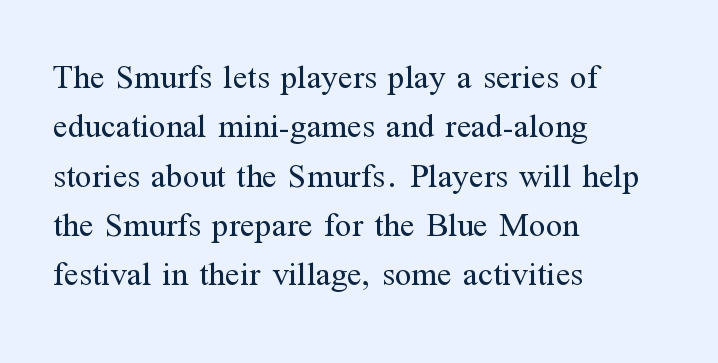
{"serif": "yes", "italic": "no", "bold": "no", "weight": "regular", "width": "normal", "stroke_contrast": "medium", "x_height": "medium", "monospaced": "no", "underline": "no", "align": "left", "line_spacing": "normal", "line_spacing_ratio": 1.45, "letter_spacing": "normal", "letter_spacing_em": 0.0, "glyph_px": 34}
